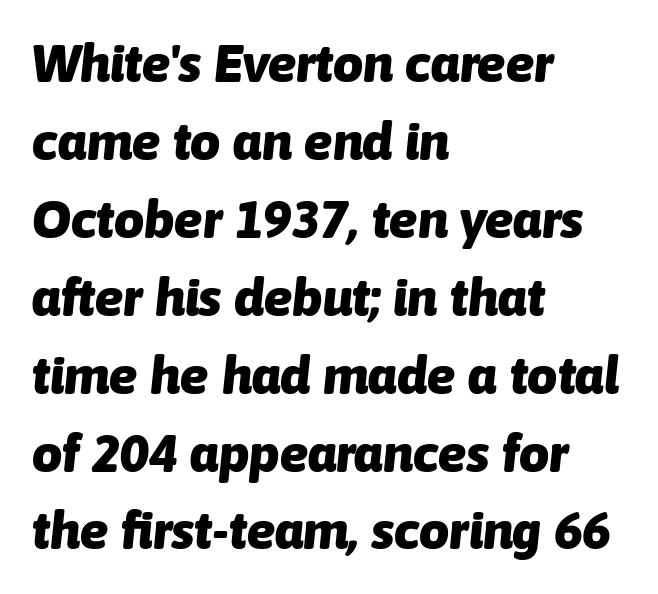
A full-strength bold gives these letters their thick strokes. The line texture is even and compact thanks to regular tracking. Nobody drew a line under any word here. Notice how the passage keeps a crisp vertical edge on the left only. The designer left line spacing at the default.
